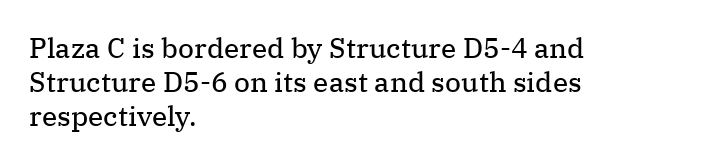
{"serif": "yes", "italic": "no", "bold": "no", "weight": "regular", "width": "normal", "stroke_contrast": "medium", "x_height": "medium", "monospaced": "no", "underline": "no", "align": "left", "line_spacing_ratio": 1.22, "letter_spacing": "normal", "letter_spacing_em": 0.0, "glyph_px": 28}
